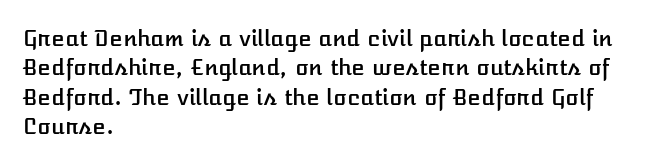
Reading down the block, your eye returns to a fixed left position each line. The type sits square on the baseline with zero lean. The space directly below the letters is spotless. Notice how descenders clear the ascenders below comfortably — that's standard leading. Each word holds together tightly as a unit, with standard inter-letter gaps.
